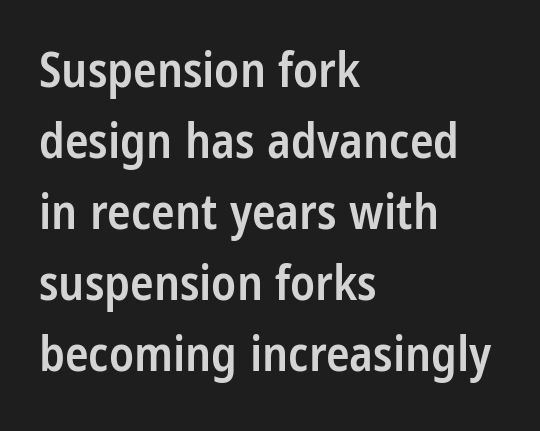
The image shows 49 px semibold, condensed sans-serif type, upright; set left-aligned, normal line spacing (1.45x), normal letter spacing, not underlined; low stroke contrast and a large x-height.
